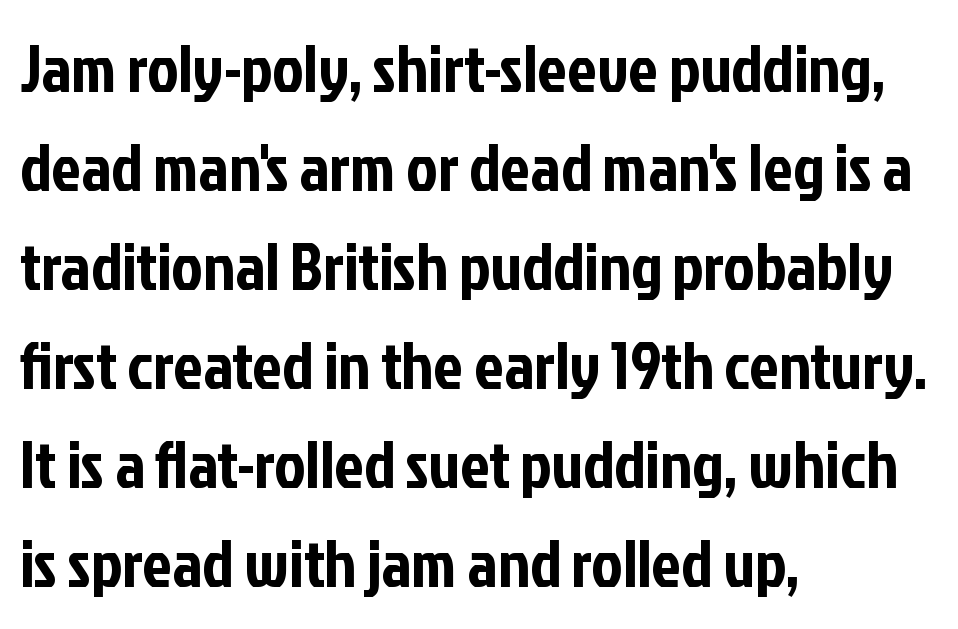
No feet cap the strokes, marking this as sans-serif type. Unlike italic type, these characters show no tilt at all. These lines sit exactly where default settings would place them. Spacing verdict: proportional, widths tailored to each character. The tracking reads as untouched default to a designer's eye. Honestly, there is no underline to notice here at all.
